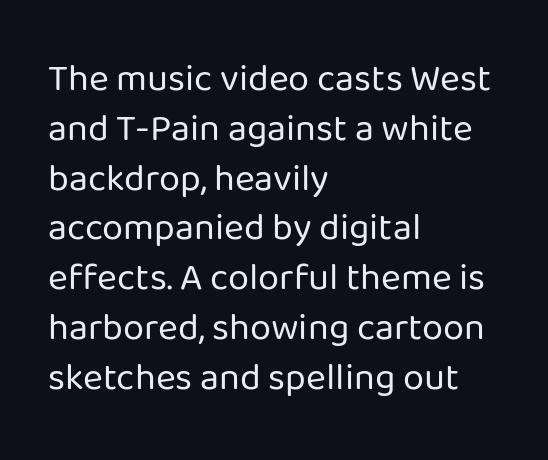
The image shows 38 px regular-weight sans-serif type, upright; set left-aligned, normal line spacing (1.31x), normal letter spacing, not underlined; low stroke contrast and a medium x-height.
